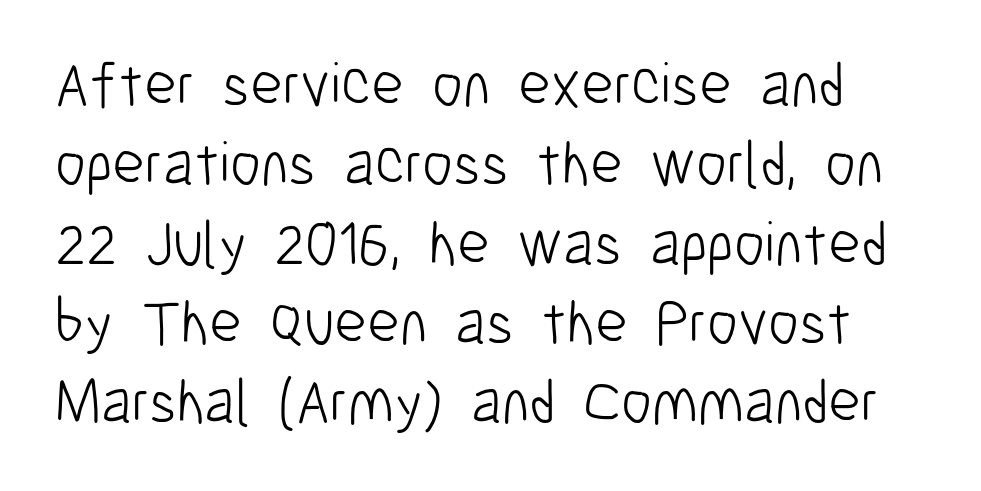
Q: Is the text bold? A: No.
Q: Is the text italic (slanted)? A: No, it is upright.
Q: Is the typeface a serif or a sans-serif typeface? A: Sans-serif.
Q: Is the text underlined? A: No.
Q: Is the spacing between letters normal or unusually wide? A: Normal.
Q: Is the spacing between lines tight, normal or loose? A: Normal.
Q: Width (condensed, normal, or wide)? A: Condensed.
Q: Stroke contrast? A: Low.
Q: x-height? A: Medium.
Q: Monospaced? A: No.
